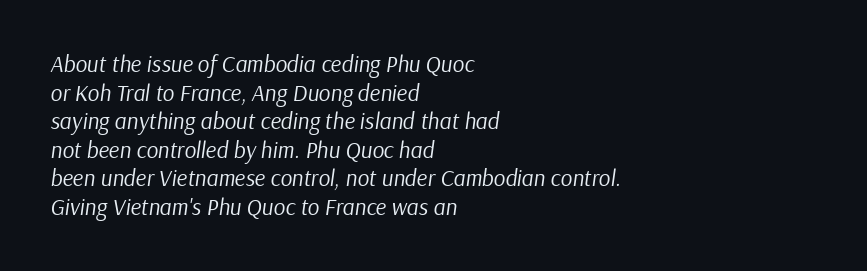
The text block is weighted toward the left margin, trailing off unevenly rightward. The text carries the slant typical of an italic or oblique font. What stands out about the letter spacing? Nothing — it is the standard amount. Is this a heavy cut? Hardly; it is regular or lighter.
